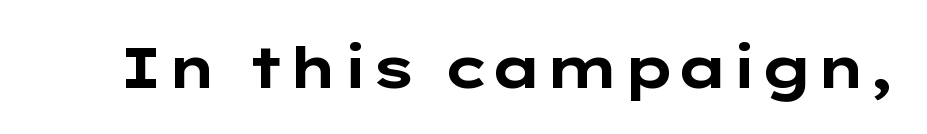
{"serif": "no", "italic": "no", "bold": "yes", "weight": "bold", "width": "wide", "stroke_contrast": "low", "x_height": "medium", "monospaced": "no", "underline": "no", "letter_spacing": "normal", "letter_spacing_em": 0.0, "glyph_px": 57}
